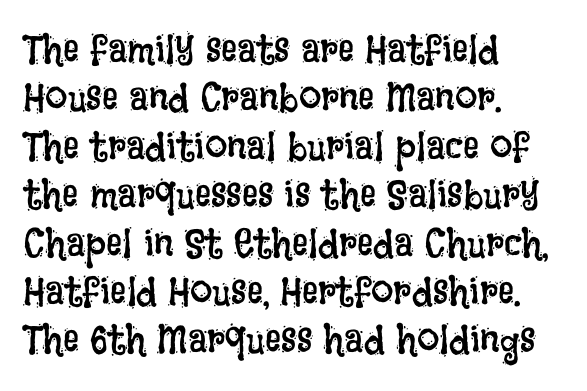
Q: Is the text bold? A: No.
Q: Is the text italic (slanted)? A: No, it is upright.
Q: Is the text underlined? A: No.
Q: How is the paragraph aligned? A: Left-aligned.
Q: Is the spacing between letters normal or unusually wide? A: Normal.
Q: Width (condensed, normal, or wide)? A: Condensed.
Q: Stroke contrast? A: Low.
Q: x-height? A: Large.
Q: Monospaced? A: No.
